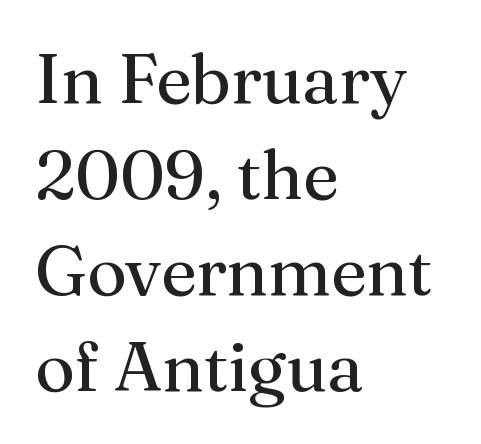
The face used here is seriffed, in the tradition of book romans. The designer left line spacing at the default. Compared with a typical body face, this is equally light or lighter still. These lines are rendered in a variable-pitch font.
